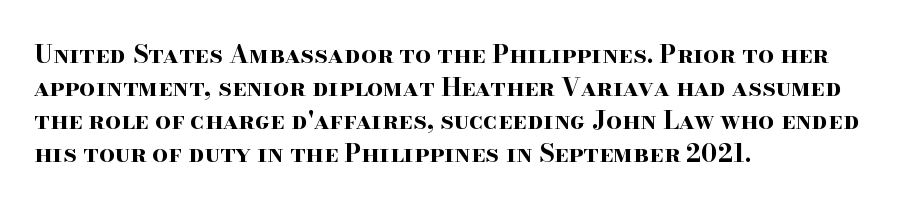
The image shows 25 px bold type, upright; set left-aligned, normal line spacing (1.32x), normal letter spacing, not underlined.
